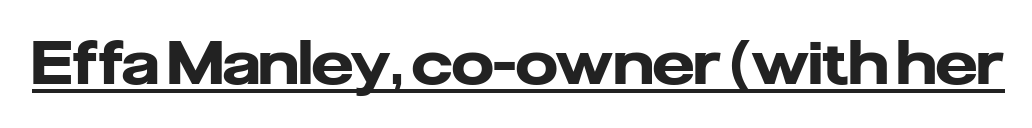
The sample's only ornament is a line tracing under the words. The type sits square on the baseline with zero lean. The designer went with a sans here, leaving each stem footless. Here the glyphs are tracked normally, forming tight word shapes. Summary of weight: heavy, a full bold.
